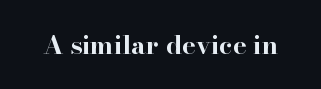
Only glyphs here, with clear space below each row. Rendered with straight, roman letterforms. The glyphs have the mass of a bold cut. Observe the ordinary spacing: letters are neighbours, not strangers.
